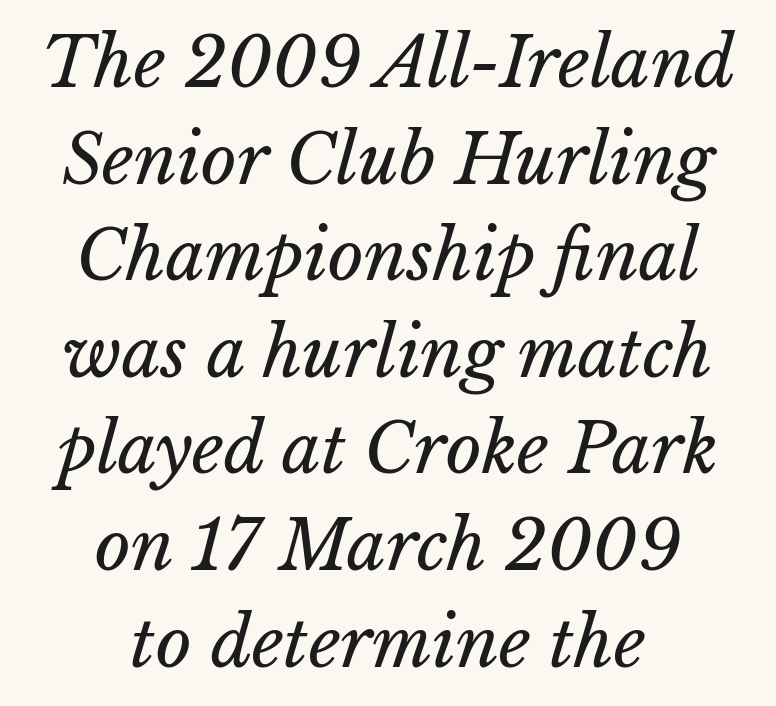
The image shows 69 px regular-weight type; set centered, normal line spacing (1.4x), normal letter spacing, not underlined; low stroke contrast and a medium x-height.
